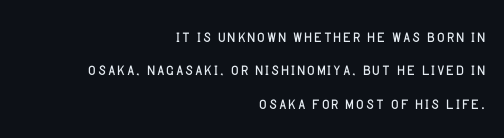
Q: Is the text bold? A: No.
Q: Is the text italic (slanted)? A: No, it is upright.
Q: Is the text underlined? A: No.
Q: How is the paragraph aligned? A: Right-aligned.
Q: Is the spacing between letters normal or unusually wide? A: Normal.
Q: Is the spacing between lines tight, normal or loose? A: Normal.
